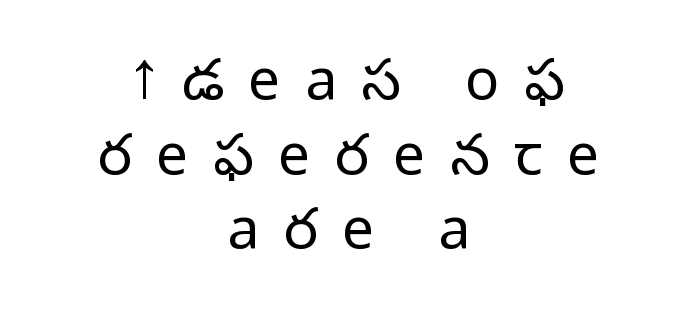
The image shows 57 px light sans-serif type, upright; set centered, normal line spacing (1.31x), unusually wide letter spacing (+0.43 em), not underlined; low stroke contrast and a medium x-height.
